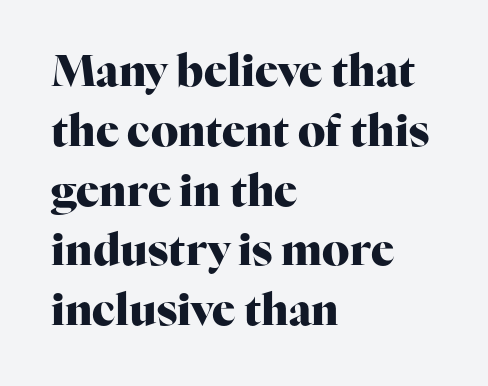
The image shows 43 px heavy serif type, upright; set left-aligned, normal line spacing (1.39x), normal letter spacing, not underlined; high stroke contrast and a medium x-height.
